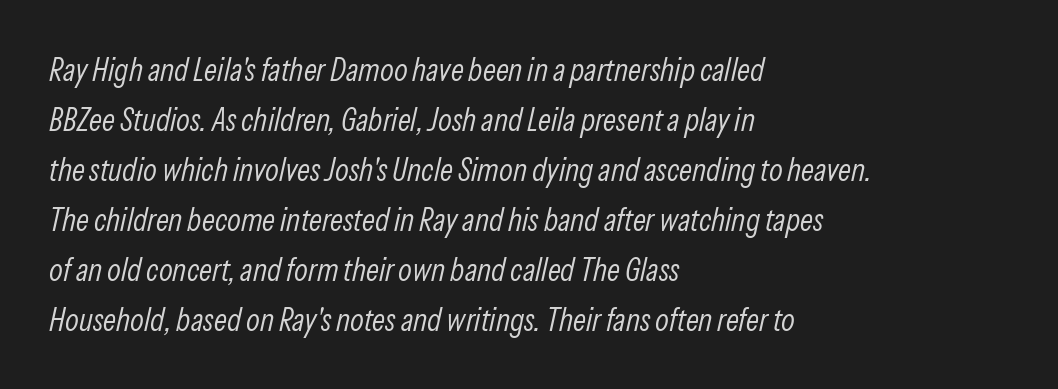
One-word summary of the alignment: left. The letters look calm and open, with moderate or lighter stems. How are the letters spaced? Ordinarily, with no added tracking. The string is rendered with underlining switched off. You can tell it's italic because the verticals aren't actually vertical.
